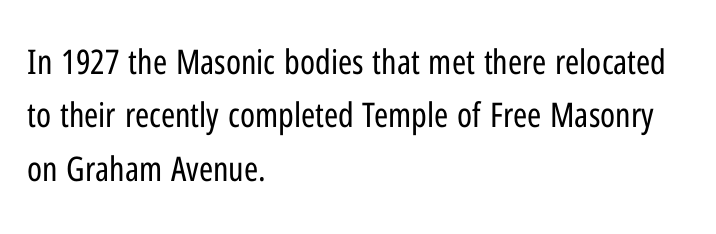
Q: Is the text bold? A: No.
Q: Is the text italic (slanted)? A: No, it is upright.
Q: Is the typeface a serif or a sans-serif typeface? A: Sans-serif.
Q: Is the text underlined? A: No.
Q: How is the paragraph aligned? A: Left-aligned.
Q: Is the spacing between letters normal or unusually wide? A: Normal.
Q: Is the spacing between lines tight, normal or loose? A: Normal.
Q: Width (condensed, normal, or wide)? A: Condensed.
Q: Stroke contrast? A: Low.
Q: x-height? A: Medium.
Q: Monospaced? A: No.
